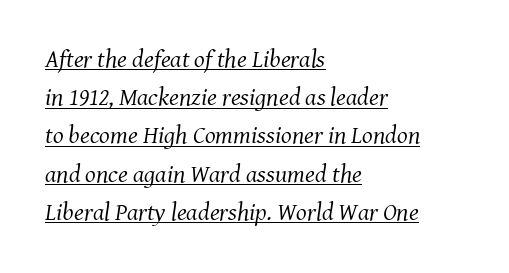
The sample's only ornament is a line tracing under the words. You could call the tracking neutral — neither tight nor loose. This is oblique type, the kind used for emphasis or titles. This sample is left-justified, so line endings fall wherever the words run out.
